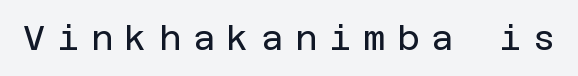
The image shows 34 px regular-weight sans-serif type, upright; set unusually wide letter spacing (+0.35 em), not underlined; low stroke contrast and a large x-height.
